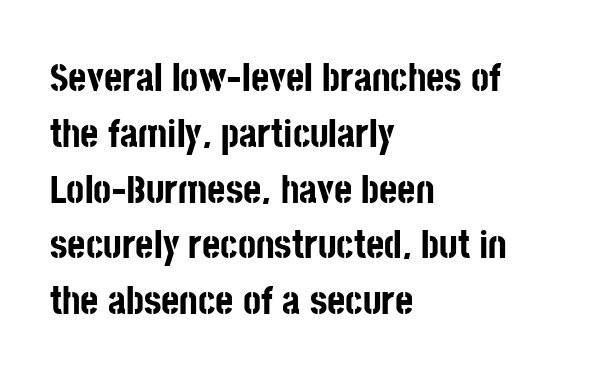
Ordinary non-slanted type is in use. No word sits above an underline. Does the weight exceed regular? Yes, all the way to bold. The lines sit at an ordinary, default distance from one another. The face used here is a sans, in the tradition of grotesques and geometrics.
